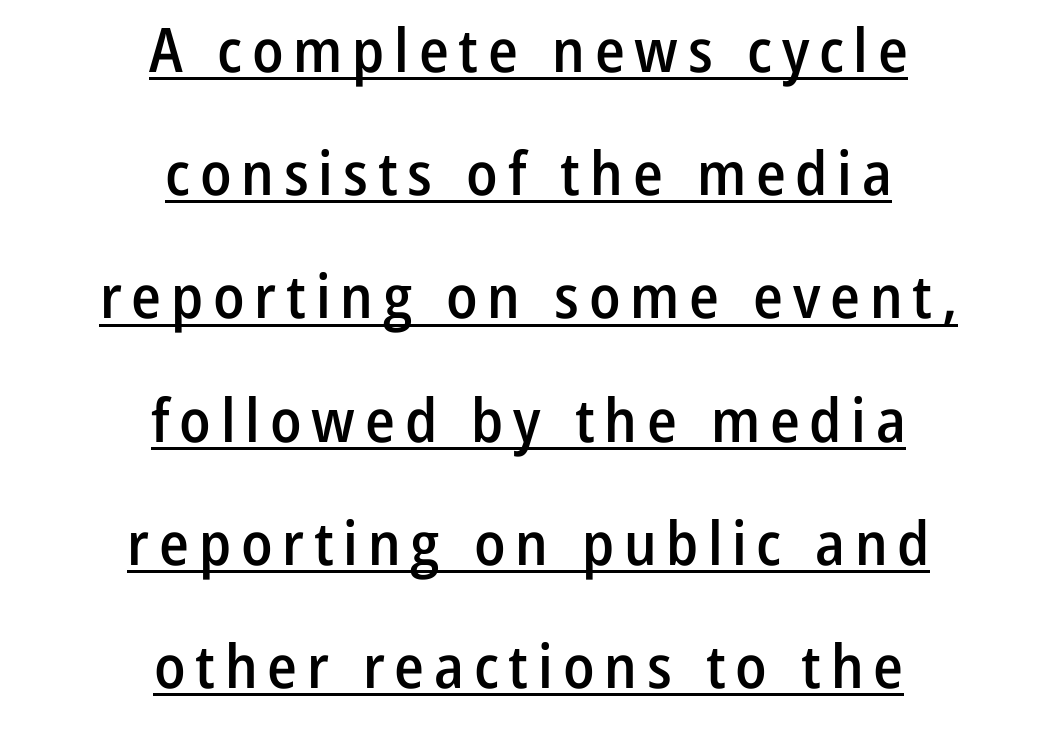
The image shows 61 px semibold, condensed sans-serif type, upright; set centered, loose line spacing (2.02x), underlined; low stroke contrast and a medium x-height.
